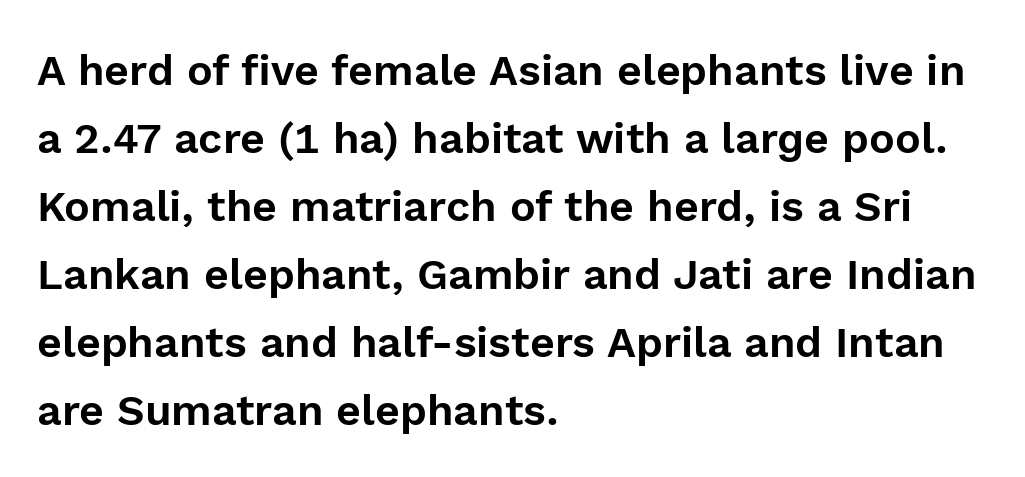
The image shows 43 px sans-serif type, upright; set left-aligned, normal line spacing (1.58x), normal letter spacing, not underlined; a medium x-height.
